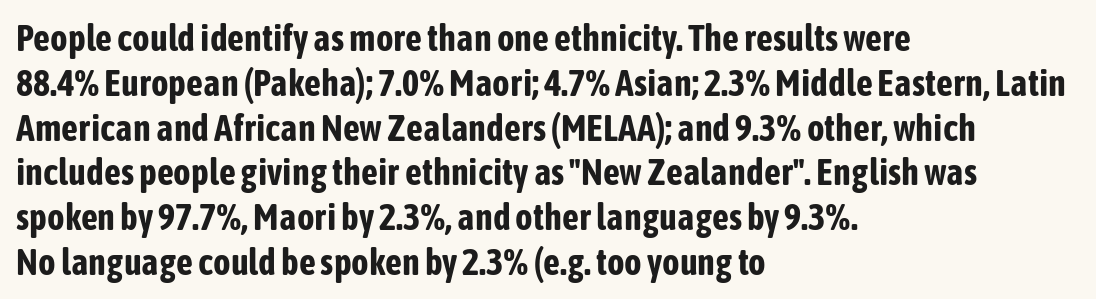
{"serif": "no", "italic": "no", "bold": "yes", "weight": "bold", "width": "condensed", "stroke_contrast": "low", "x_height": "medium", "monospaced": "no", "underline": "no", "align": "left", "line_spacing_ratio": 1.21, "letter_spacing": "normal", "letter_spacing_em": 0.0, "glyph_px": 37}
